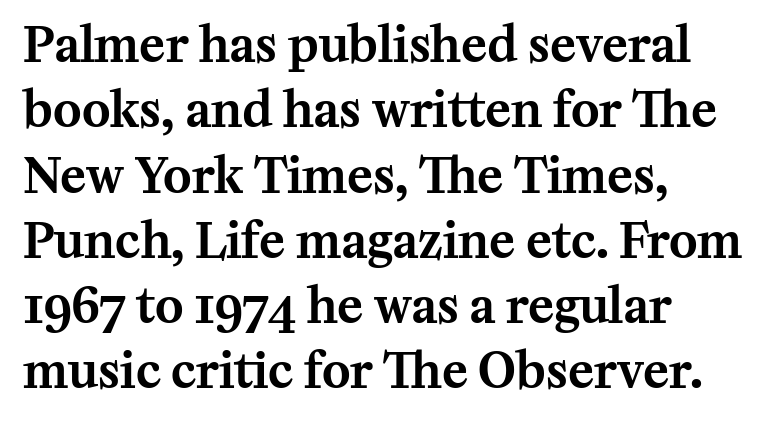
The image shows 48 px serif type, upright; set left-aligned, normal line spacing (1.36x), normal letter spacing, not underlined; medium stroke contrast and a medium x-height.
